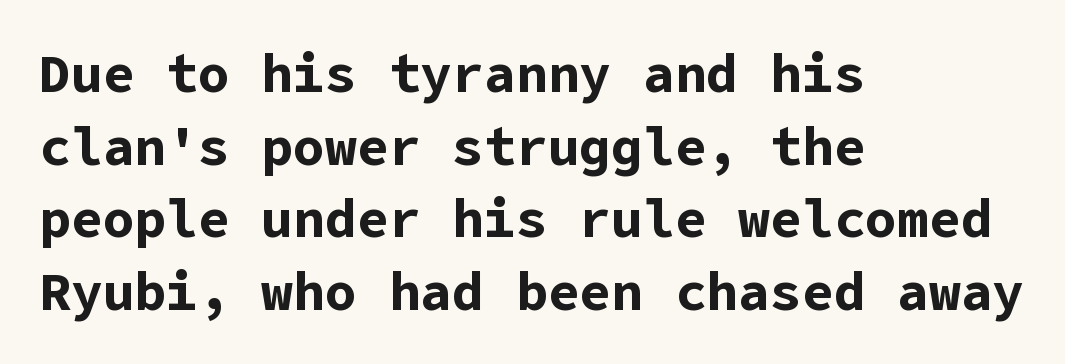
Horizontally, the lines are justified to the leading edge only. The line-height multiplier appears to be the usual default. Are there feet on the stems? There aren't — it's a sans. Descender tails drop into unmarked territory.
